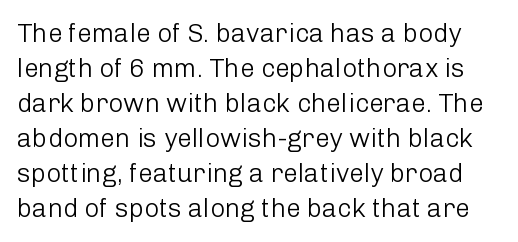
Q: Is the text bold? A: No.
Q: Is the text italic (slanted)? A: No, it is upright.
Q: Is the text underlined? A: No.
Q: Is the spacing between letters normal or unusually wide? A: Normal.
Q: Is the spacing between lines tight, normal or loose? A: Normal.
